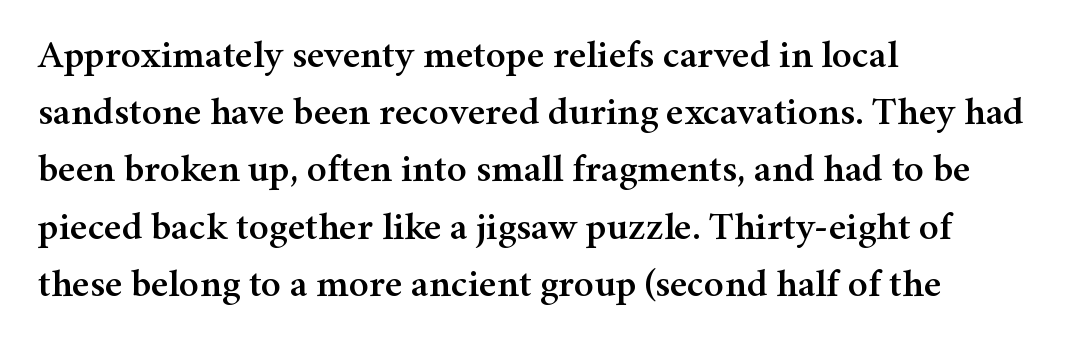
When letters stand straight like this, we call the style roman or upright. Horizontal bands of white between lines are of average thickness. Spacing verdict: proportional, widths tailored to each character. The space directly below the letters is spotless.
